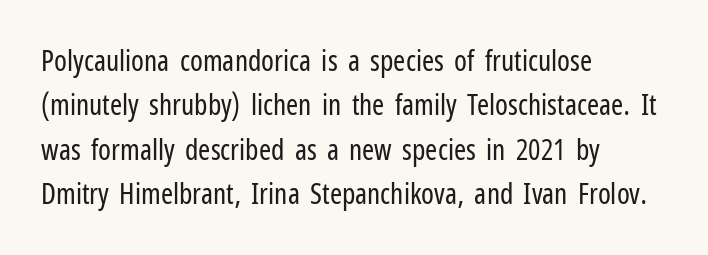
Q: Is the text bold? A: No.
Q: Is the text italic (slanted)? A: No, it is upright.
Q: Is the typeface a serif or a sans-serif typeface? A: Sans-serif.
Q: Is the text underlined? A: No.
Q: How is the paragraph aligned? A: Left-aligned.
Q: Is the spacing between letters normal or unusually wide? A: Normal.
Q: Is the spacing between lines tight, normal or loose? A: Normal.
Q: Width (condensed, normal, or wide)? A: Condensed.
Q: Stroke contrast? A: Low.
Q: x-height? A: Medium.
Q: Monospaced? A: No.
